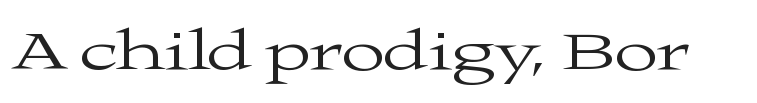
The image shows 57 px regular-weight, wide serif type, upright; set normal letter spacing, not underlined; medium stroke contrast and a medium x-height.
